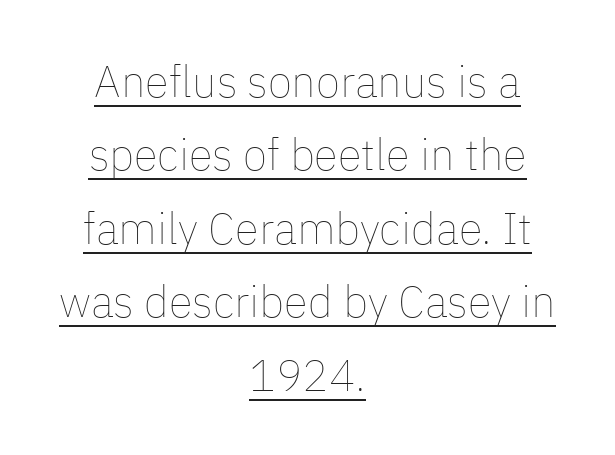
Q: Is the text bold? A: No.
Q: Is the text italic (slanted)? A: No, it is upright.
Q: Is the text underlined? A: Yes.
Q: How is the paragraph aligned? A: Centered.
Q: Is the spacing between letters normal or unusually wide? A: Normal.
Q: Is the spacing between lines tight, normal or loose? A: Normal.
Q: Width (condensed, normal, or wide)? A: Normal.
Q: Stroke contrast? A: Low.
Q: x-height? A: Medium.
Q: Monospaced? A: No.
